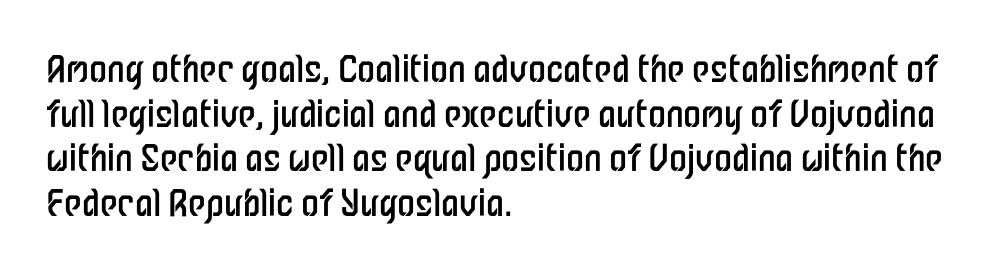
The zone under the glyphs is completely vacant. The face used here is proportionally spaced, like ordinary book or web type. The designer went with a sans here, leaving each stem footless. Ordinary non-slanted type is in use.
